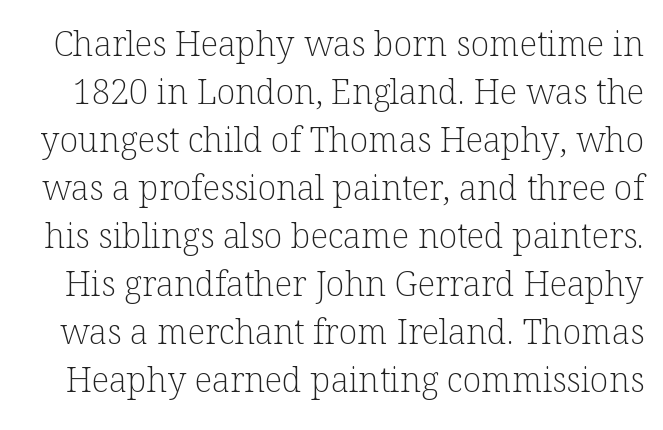
{"serif": "yes", "italic": "no", "bold": "no", "weight": "light", "width": "normal", "stroke_contrast": "low", "x_height": "medium", "monospaced": "no", "underline": "no", "line_spacing": "normal", "line_spacing_ratio": 1.41, "letter_spacing": "normal", "letter_spacing_em": 0.0, "glyph_px": 34}
